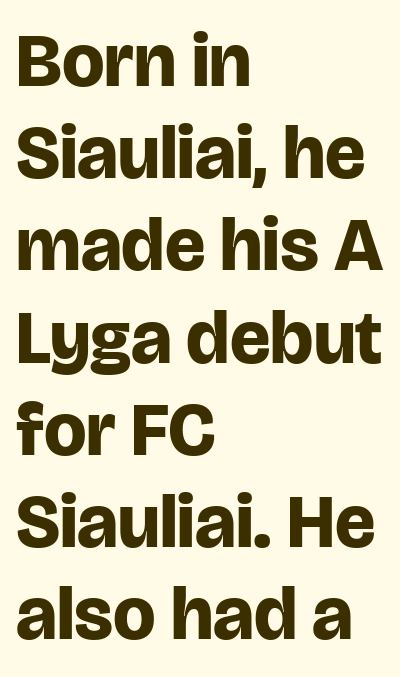
{"serif": "no", "italic": "no", "bold": "yes", "weight": "bold", "width": "normal", "stroke_contrast": "low", "x_height": "large", "monospaced": "no", "underline": "no", "align": "left", "line_spacing_ratio": 1.23, "letter_spacing": "normal", "letter_spacing_em": 0.0, "glyph_px": 75}
